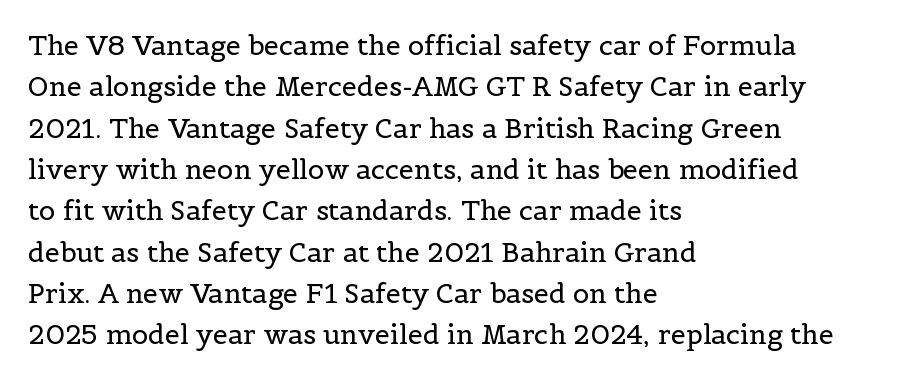
{"italic": "no", "bold": "no", "underline": "no", "align": "left", "line_spacing": "normal", "line_spacing_ratio": 1.53, "letter_spacing": "normal", "letter_spacing_em": 0.0, "glyph_px": 27}
